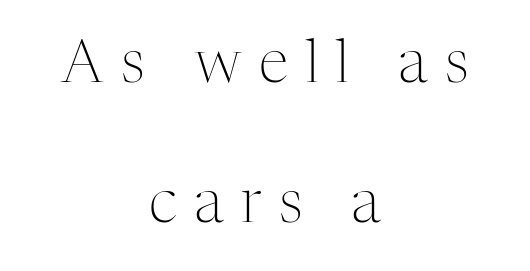
{"serif": "yes", "italic": "no", "bold": "no", "weight": "light", "width": "normal", "stroke_contrast": "medium", "x_height": "medium", "monospaced": "no", "underline": "no", "align": "center", "line_spacing": "loose", "line_spacing_ratio": 2.33, "letter_spacing": "wide", "letter_spacing_em": 0.29, "glyph_px": 60}
